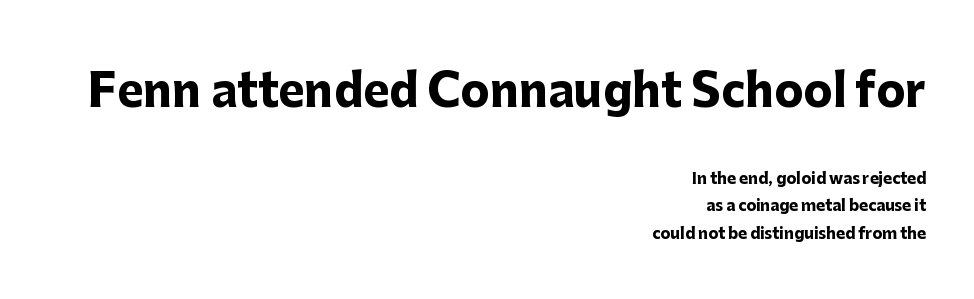
{"serif": "no", "italic": "no", "bold": "yes", "weight": "heavy", "width": "normal", "stroke_contrast": "low", "x_height": "medium", "monospaced": "no", "underline": "no", "align": "right", "line_spacing_ratio": 1.83, "letter_spacing": "normal", "letter_spacing_em": 0.0, "larger_block": "first", "size_ratio": 2.93, "glyph_px": 44}
